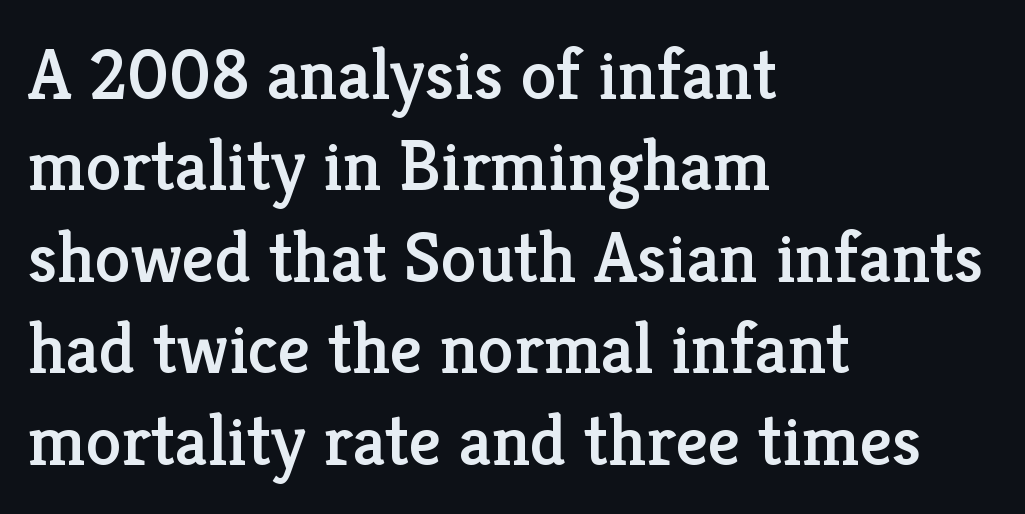
The image shows 72 px serif type, upright; set left-aligned, normal line spacing (1.27x), normal letter spacing, not underlined; low stroke contrast and a medium x-height.
